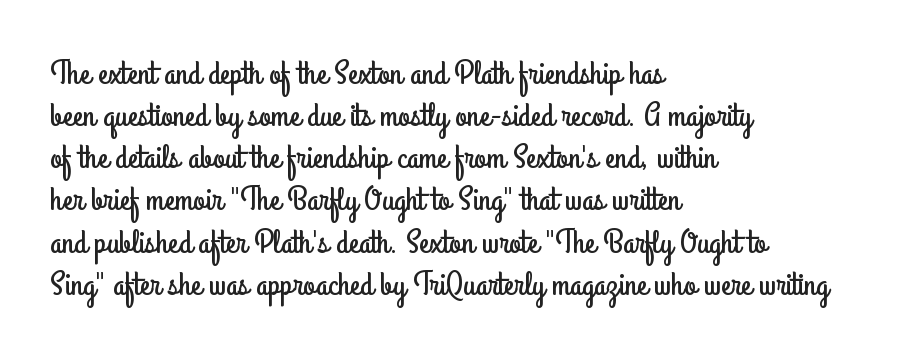
Spacing verdict: proportional, widths tailored to each character. Words appear dense and cohesive because spacing is normal. Descender tails drop into unmarked territory. Nope, no serifs anywhere on these letters. The rendering anchors every line to the left-hand side.
